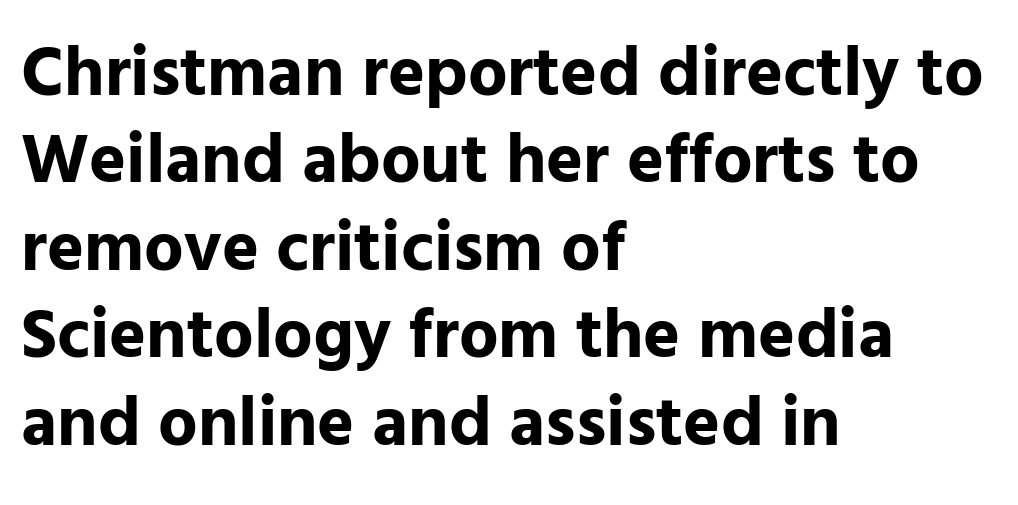
Q: Is the text bold? A: Yes.
Q: Is the text italic (slanted)? A: No, it is upright.
Q: Is the typeface a serif or a sans-serif typeface? A: Sans-serif.
Q: Is the text underlined? A: No.
Q: How is the paragraph aligned? A: Left-aligned.
Q: Is the spacing between letters normal or unusually wide? A: Normal.
Q: Is the spacing between lines tight, normal or loose? A: Normal.
Q: Width (condensed, normal, or wide)? A: Normal.
Q: Stroke contrast? A: Low.
Q: x-height? A: Medium.
Q: Monospaced? A: No.
